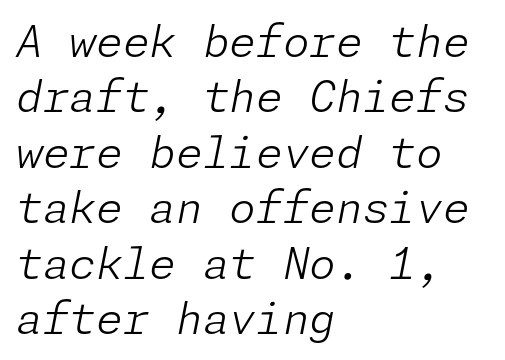
The image shows 43 px light type, italic (leaning right); set left-aligned, normal line spacing (1.29x), normal letter spacing, not underlined; low stroke contrast and a medium x-height.
